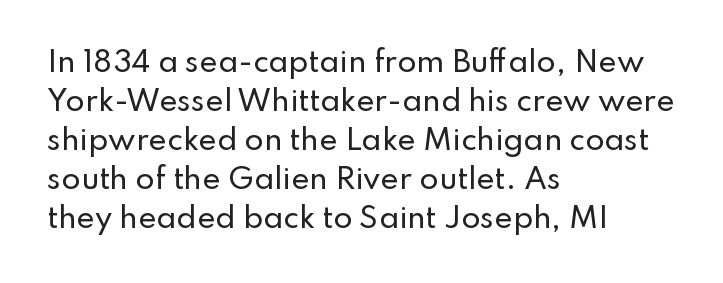
{"serif": "no", "italic": "no", "width": "normal", "stroke_contrast": "low", "x_height": "small", "monospaced": "no", "underline": "no", "align": "left", "line_spacing": "normal", "line_spacing_ratio": 1.39, "letter_spacing": "normal", "letter_spacing_em": 0.0, "glyph_px": 28}
